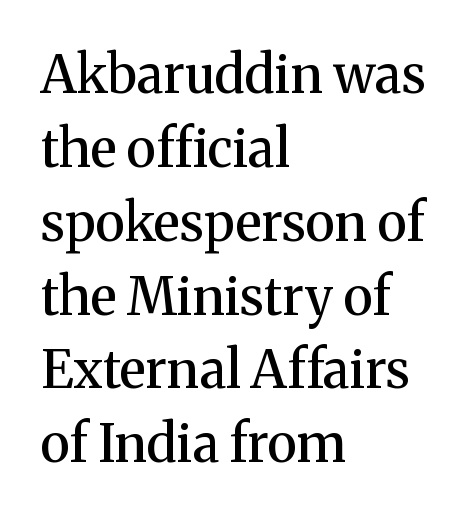
A somewhat darkened texture: the type is semibold rather than bold. One glance says typical: line gaps are just what's usual. The letters sit at their default tracking, neither squeezed nor spread. Designer's note — italics off, roman on.
